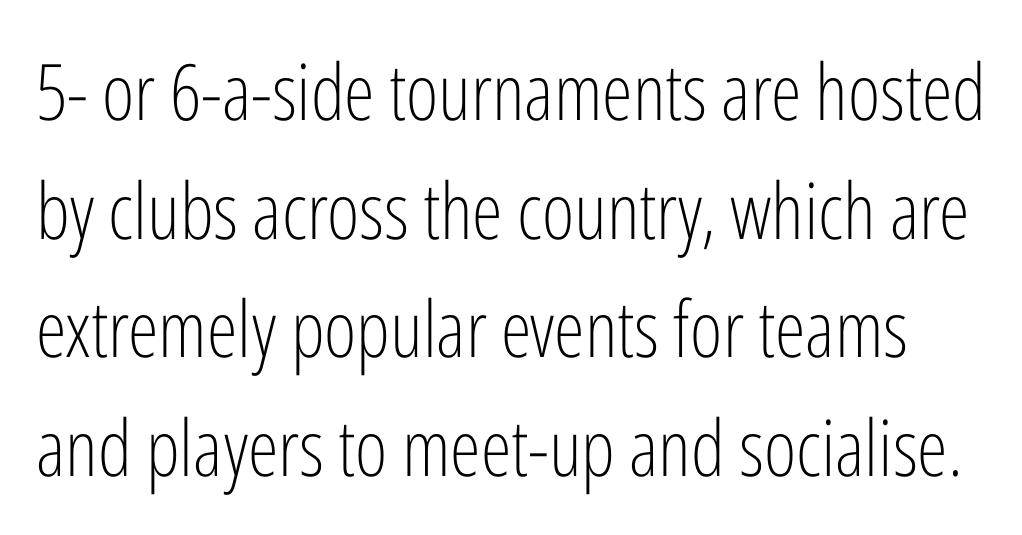
The image shows 78 px light, condensed sans-serif type, upright; set normal line spacing (1.52x), normal letter spacing, not underlined; low stroke contrast and a medium x-height.
